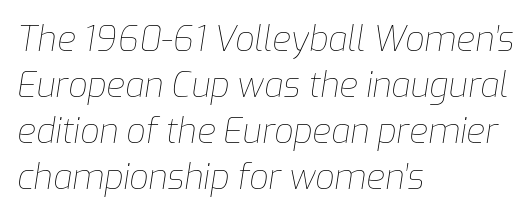
Notice how the stems are inclined rather than vertical — that's the hallmark of italics. Nobody touched the tracking dial on this one. Teacher's note: observe the even left margin — that is flush-left alignment. Each letter keeps its own natural width here, so spacing adapts to shape. Vertical spacing — default.
